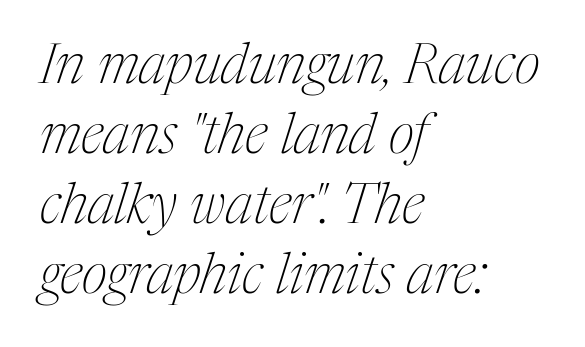
The image shows 56 px thin, condensed serif type, italic (leaning right); set left-aligned, normal line spacing (1.25x), normal letter spacing, not underlined; medium stroke contrast and a medium x-height.
